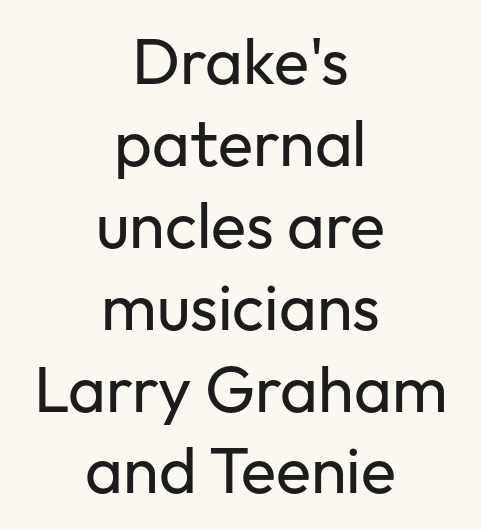
The image shows 65 px regular-weight sans-serif type, upright; set centered, normal line spacing (1.26x), normal letter spacing, not underlined; low stroke contrast and a medium x-height.
